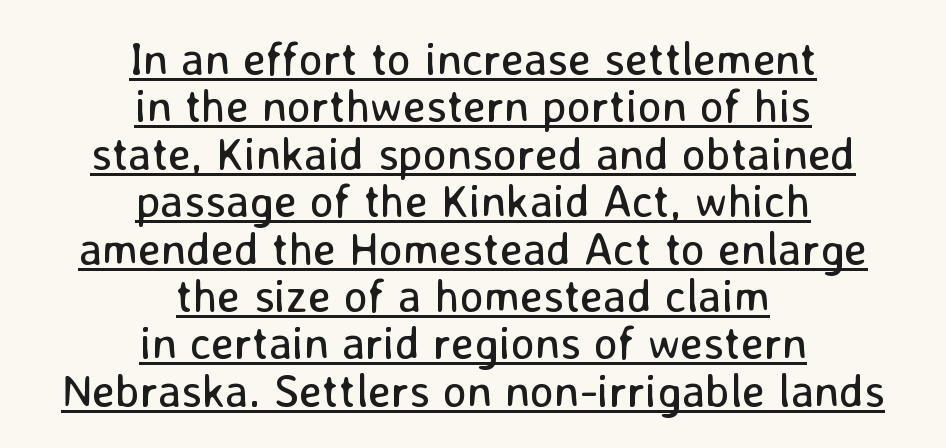
{"serif": "no", "italic": "no", "bold": "no", "weight": "regular", "width": "normal", "stroke_contrast": "low", "x_height": "medium", "monospaced": "no", "underline": "yes", "align": "center", "line_spacing": "tight", "line_spacing_ratio": 1.03, "letter_spacing": "normal", "letter_spacing_em": 0.0, "glyph_px": 46}
